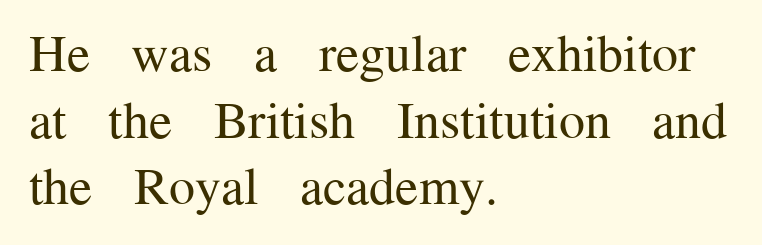
These lines are composed in type with serifs. Vertical spacing — default. No word sits above an underline. Standard letterfit; no display-style spreading of the glyphs.
